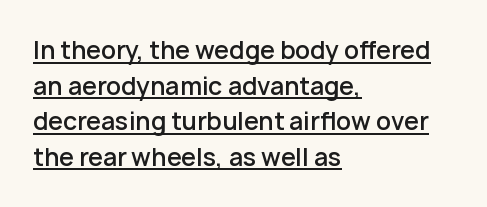
{"italic": "no", "bold": "semi", "underline": "yes", "align": "left", "line_spacing": "normal", "line_spacing_ratio": 1.48, "letter_spacing": "normal", "letter_spacing_em": 0.0, "glyph_px": 24}
